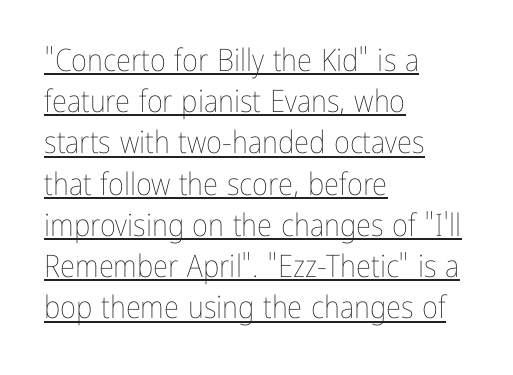
{"italic": "no", "bold": "no", "weight": "thin", "width": "condensed", "stroke_contrast": "low", "x_height": "medium", "monospaced": "no", "underline": "yes", "align": "left", "line_spacing": "normal", "line_spacing_ratio": 1.33, "letter_spacing": "normal", "letter_spacing_em": 0.0, "glyph_px": 31}
